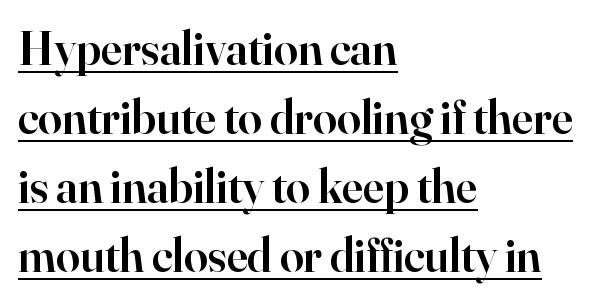
{"serif": "yes", "italic": "no", "bold": "semi", "weight": "semibold", "width": "normal", "stroke_contrast": "high", "x_height": "small", "monospaced": "no", "underline": "yes", "align": "left", "line_spacing": "normal", "line_spacing_ratio": 1.44, "letter_spacing": "normal", "letter_spacing_em": 0.0, "glyph_px": 48}
